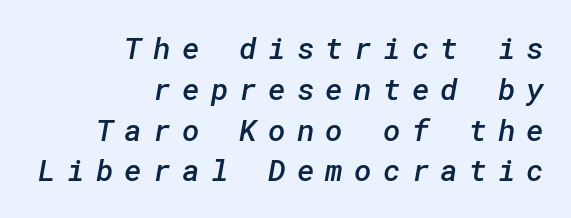
Q: Is the text bold? A: Semi-bold.
Q: Is the typeface a serif or a sans-serif typeface? A: Sans-serif.
Q: Is the text underlined? A: No.
Q: How is the paragraph aligned? A: Right-aligned.
Q: Is the spacing between letters normal or unusually wide? A: Unusually wide.
Q: Is the spacing between lines tight, normal or loose? A: Normal.
Q: Width (condensed, normal, or wide)? A: Normal.
Q: Stroke contrast? A: Low.
Q: x-height? A: Medium.
